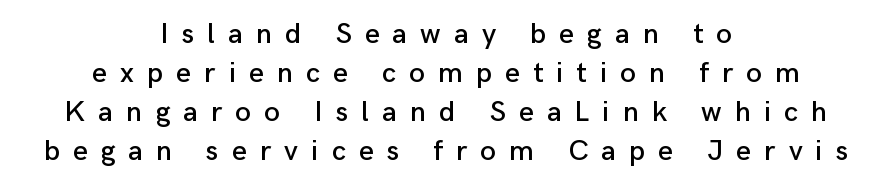
Check under the words: just untouched page. If you drew a line through each stem, it would be perfectly vertical. These lines are composed in type without serifs. The face used here is proportionally spaced, like ordinary book or web type.
